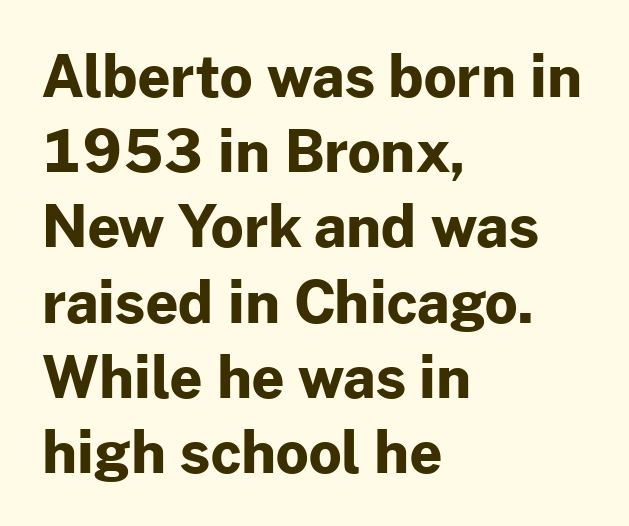
The paragraph shown leans on its left margin. Type without underlining. Interline gaps are of average width in this sample. You can tell from the bare stems that sans-serif type was used. The rendering uses natural spacing where letterforms have individual widths.
